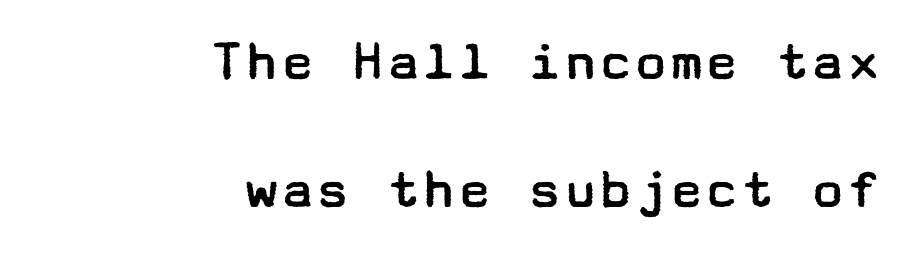
Notice the wide empty band between every row — that's loose leading. Nobody touched the tracking dial on this one. The letters carry no serifs — their stems end cleanly without finishing strokes. Stems and bowls with no extra thickness — not bold. Line ends are locked; line starts wander.
